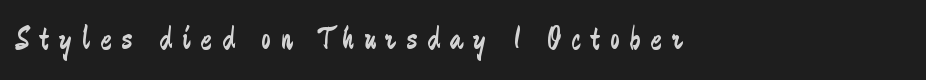
{"serif": "no", "bold": "no", "weight": "regular", "width": "condensed", "stroke_contrast": "low", "x_height": "small", "monospaced": "no", "underline": "no", "align": "left", "letter_spacing": "wide", "letter_spacing_em": 0.31, "glyph_px": 33}
